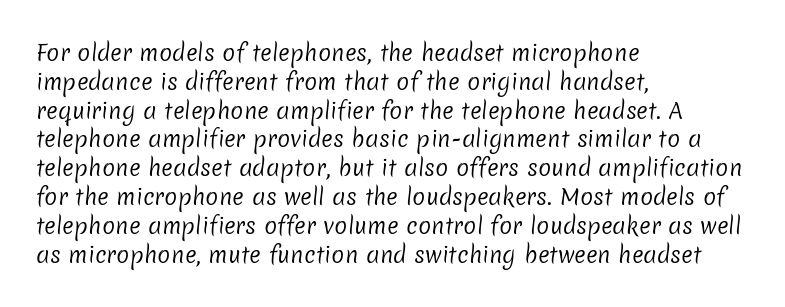
{"bold": "no", "underline": "no", "align": "left", "line_spacing": "normal", "line_spacing_ratio": 1.31, "letter_spacing": "normal", "letter_spacing_em": 0.0, "glyph_px": 22}
